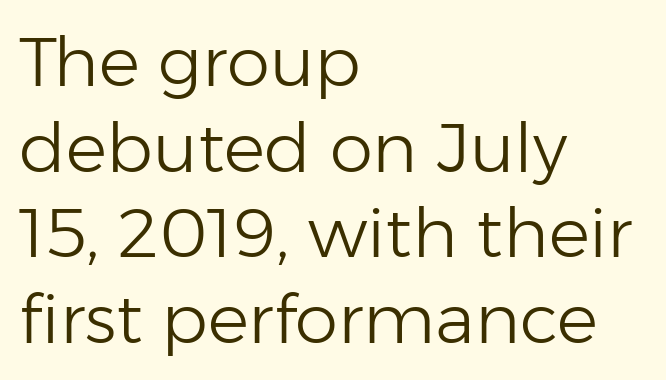
{"serif": "no", "italic": "no", "bold": "no", "weight": "light", "width": "normal", "stroke_contrast": "low", "x_height": "medium", "monospaced": "no", "underline": "no", "align": "left", "line_spacing_ratio": 1.24, "letter_spacing": "normal", "letter_spacing_em": 0.0, "glyph_px": 69}
